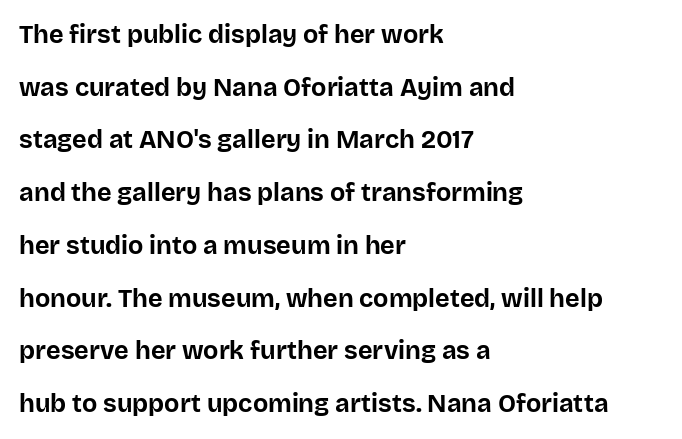
Q: Is the text bold? A: Yes.
Q: Is the text italic (slanted)? A: No, it is upright.
Q: Is the text underlined? A: No.
Q: How is the paragraph aligned? A: Left-aligned.
Q: Is the spacing between letters normal or unusually wide? A: Normal.
Q: Is the spacing between lines tight, normal or loose? A: Loose.
